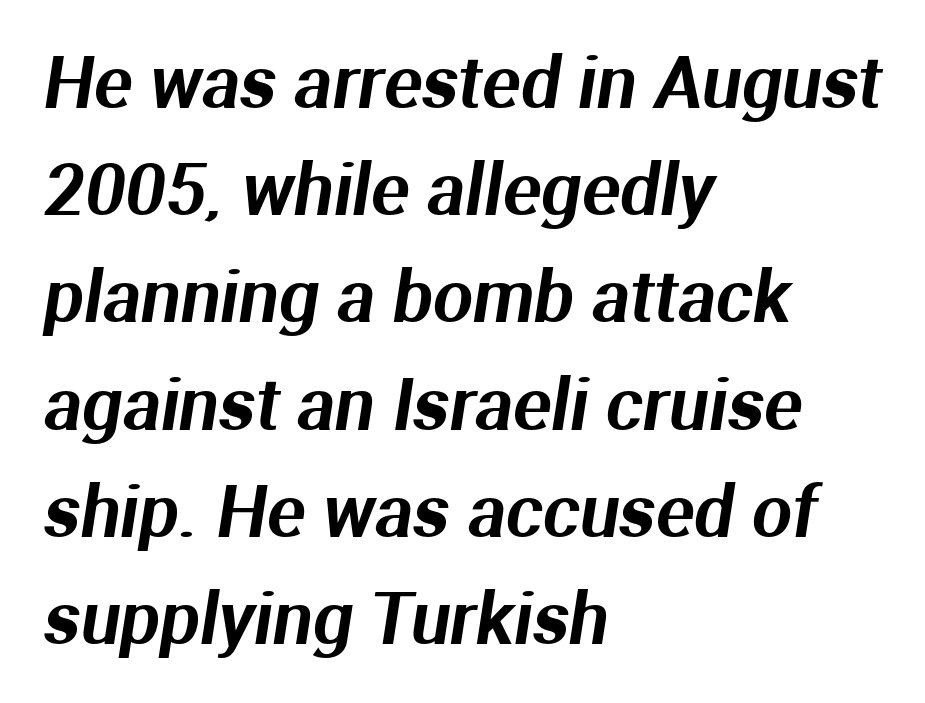
The image shows 71 px sans-serif type; set left-aligned, normal line spacing (1.51x), normal letter spacing, not underlined; medium stroke contrast and a medium x-height.
